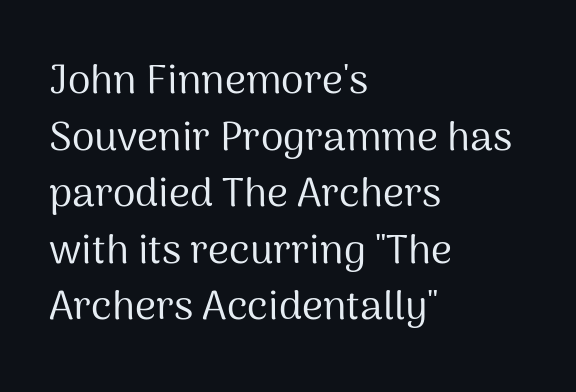
{"serif": "no", "italic": "no", "bold": "no", "weight": "regular", "width": "normal", "stroke_contrast": "medium", "x_height": "medium", "monospaced": "no", "underline": "no", "align": "left", "line_spacing": "normal", "line_spacing_ratio": 1.38, "letter_spacing": "normal", "letter_spacing_em": 0.0, "glyph_px": 41}
